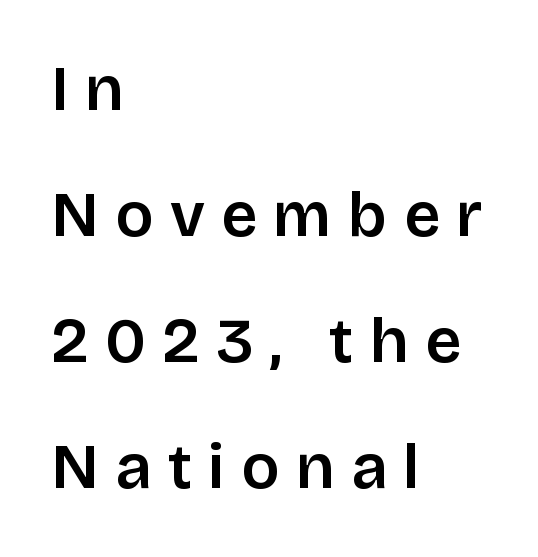
Ordinary non-slanted type is in use. Casual observation: everything's shoved over to the left. A great deal of white space separates one row of letters from the next. This sample has the flowing, uneven cadence of proportional lettering. A sans-serif font was chosen for this passage. The space directly below the letters is spotless.
